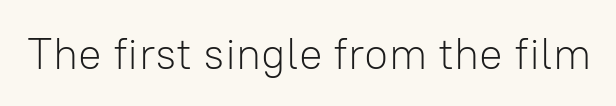
{"serif": "no", "italic": "no", "bold": "no", "weight": "light", "width": "normal", "stroke_contrast": "low", "x_height": "medium", "monospaced": "no", "underline": "no", "letter_spacing": "normal", "letter_spacing_em": 0.0, "glyph_px": 44}
